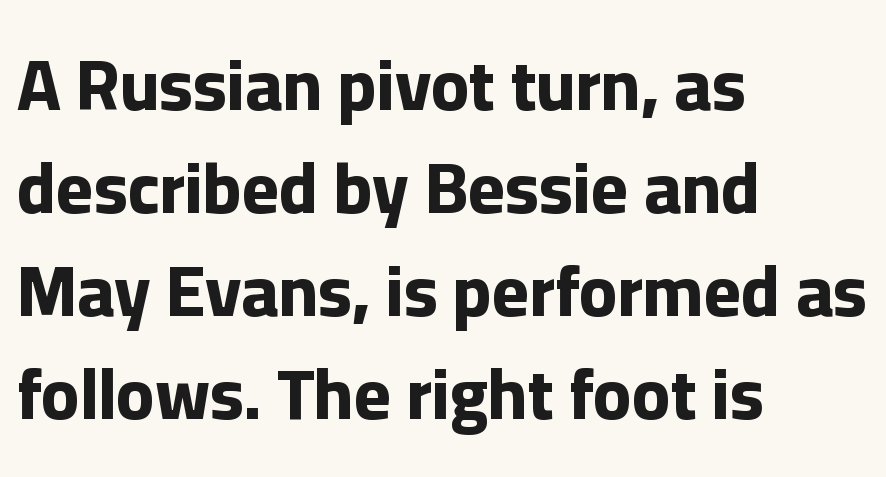
The image shows 71 px bold sans-serif type, upright; set left-aligned, normal line spacing (1.45x), normal letter spacing, not underlined; low stroke contrast and a medium x-height.
